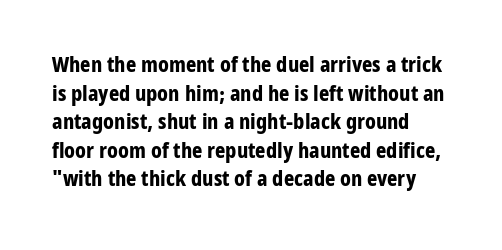
Q: Is the text bold? A: Yes.
Q: Is the text italic (slanted)? A: No, it is upright.
Q: Is the text underlined? A: No.
Q: How is the paragraph aligned? A: Left-aligned.
Q: Is the spacing between letters normal or unusually wide? A: Normal.
Q: Is the spacing between lines tight, normal or loose? A: Normal.
